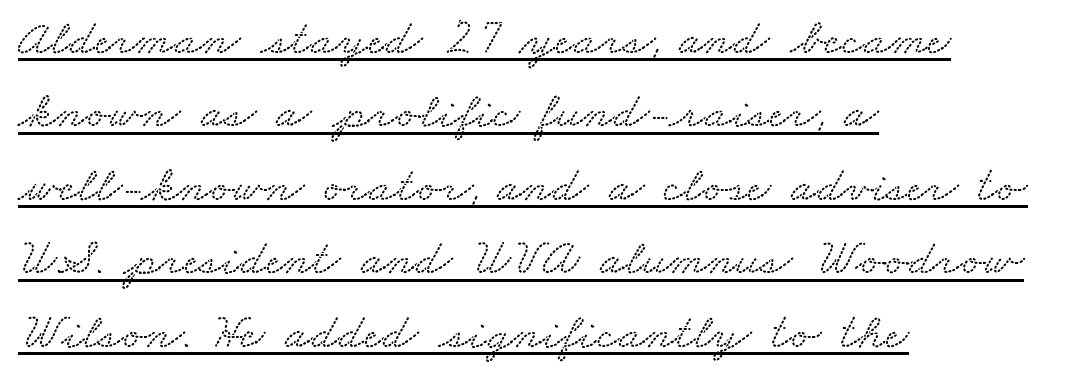
{"serif": "yes", "width": "wide", "stroke_contrast": "medium", "x_height": "small", "monospaced": "no", "underline": "yes", "align": "left", "line_spacing": "normal", "line_spacing_ratio": 1.44, "letter_spacing": "normal", "letter_spacing_em": 0.0, "glyph_px": 51}
